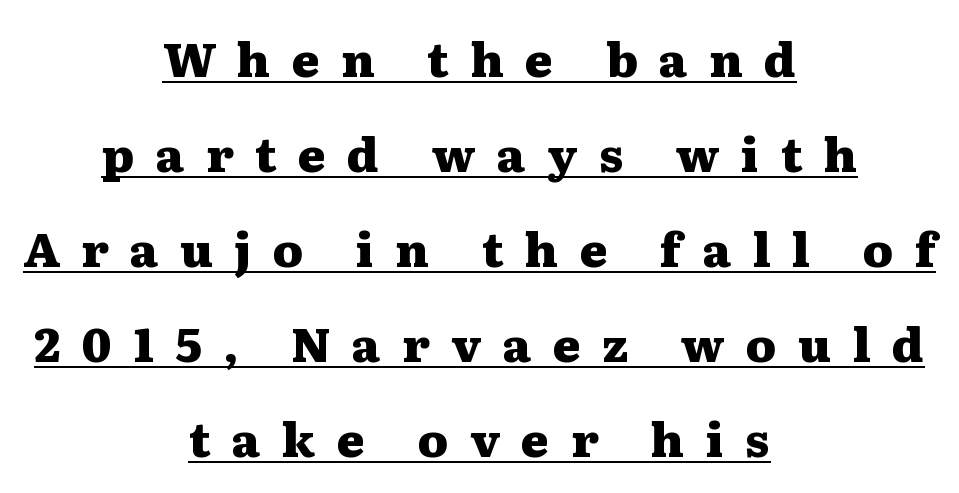
The image shows 47 px heavy, wide serif type, upright; set centered, loose line spacing (2.02x), unusually wide letter spacing (+0.46 em), underlined; medium stroke contrast and a medium x-height.
